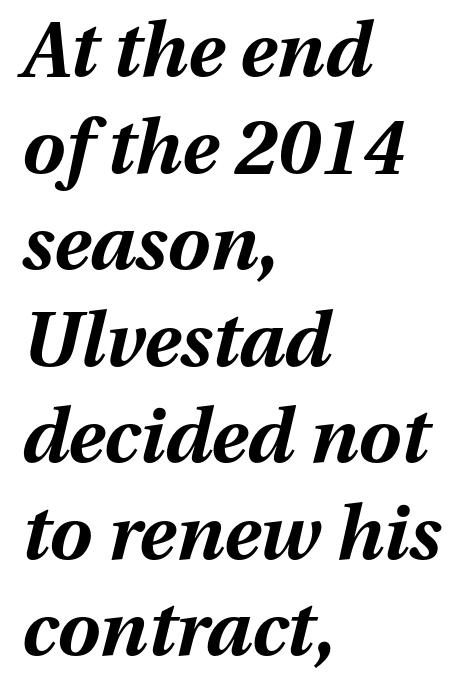
The image shows 76 px bold type, italic (leaning right); set left-aligned, normal line spacing (1.27x), normal letter spacing, not underlined; medium stroke contrast and a medium x-height.
